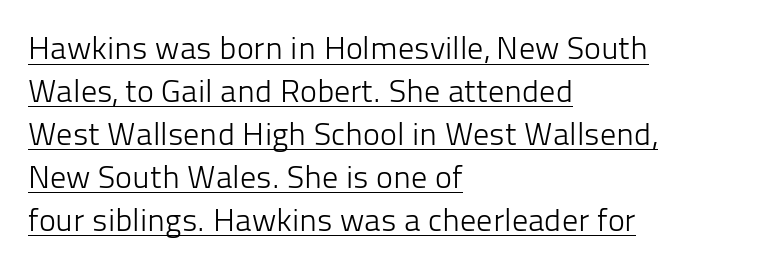
{"serif": "no", "italic": "no", "bold": "no", "weight": "light", "width": "normal", "stroke_contrast": "low", "x_height": "medium", "monospaced": "no", "underline": "yes", "align": "left", "line_spacing": "normal", "line_spacing_ratio": 1.34, "letter_spacing": "normal", "letter_spacing_em": 0.0, "glyph_px": 32}
